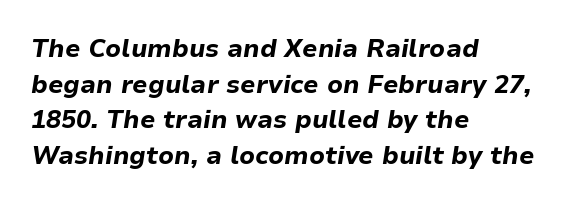
Is the block centered? No — it sits flush against the left margin. Vertically, the passage feels balanced, rows spaced as you'd expect. Has an underline been added? It has not. This is heavy type, rendered in bold. The face used here is rendered with its standard letterfit.
